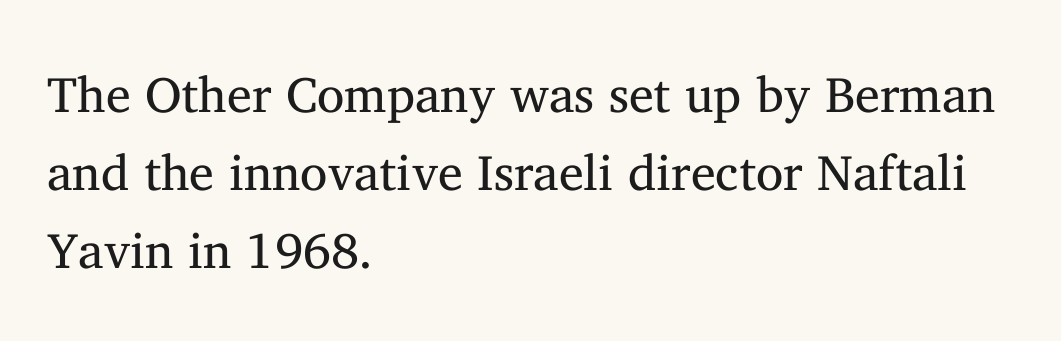
The image shows 50 px regular-weight serif type, upright; set left-aligned, normal line spacing (1.56x), normal letter spacing, not underlined; medium stroke contrast and a medium x-height.
